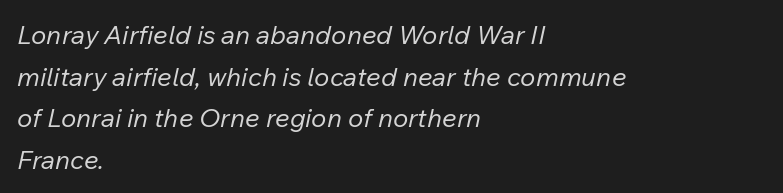
{"italic": "yes", "lean": "right", "slant_degrees": 12, "bold": "no", "underline": "no", "align": "left", "line_spacing": "normal", "line_spacing_ratio": 1.6, "letter_spacing": "normal", "letter_spacing_em": 0.0, "glyph_px": 26}
